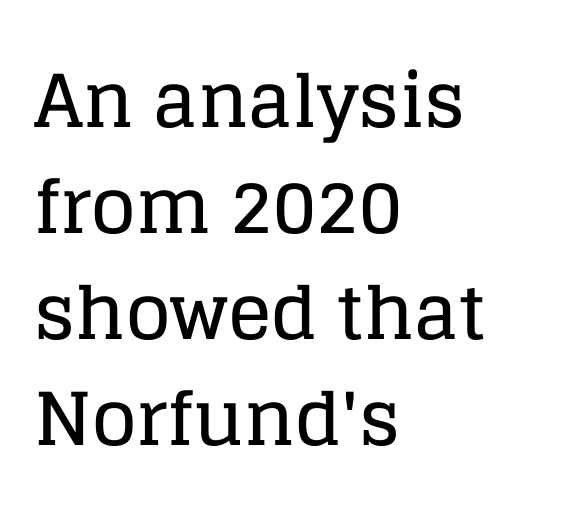
Q: Is the text italic (slanted)? A: No, it is upright.
Q: Is the typeface a serif or a sans-serif typeface? A: Serif.
Q: Is the text underlined? A: No.
Q: How is the paragraph aligned? A: Left-aligned.
Q: Is the spacing between letters normal or unusually wide? A: Normal.
Q: Is the spacing between lines tight, normal or loose? A: Normal.
Q: Width (condensed, normal, or wide)? A: Normal.
Q: Stroke contrast? A: Low.
Q: x-height? A: Large.
Q: Monospaced? A: No.
